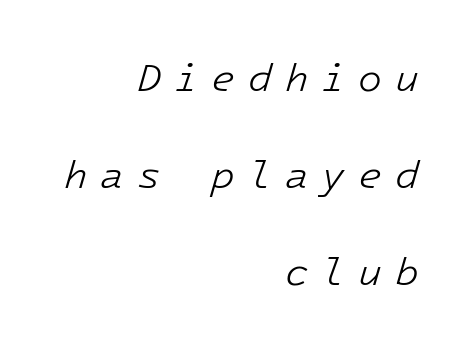
The image shows 39 px light type, italic (leaning right), monospaced; set right-aligned, loose line spacing (2.49x), unusually wide letter spacing (+0.33 em), not underlined; low stroke contrast and a medium x-height.
